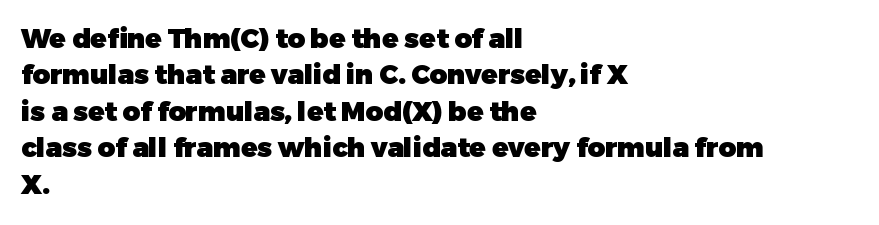
The lettering stays uniformly vertical, giving the passage a roman look. Letters rest on an invisible, unmarked baseline. This block has exactly the height ordinary leading produces. Spacing between characters is what you'd get straight out of the box. Notice how thick the strokes are: this is what a full bold looks like.
